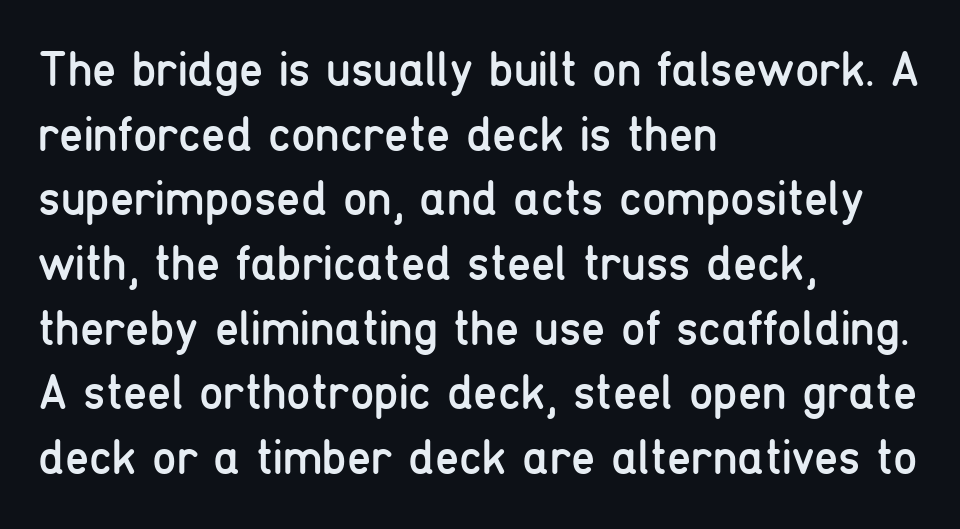
The passage shown has conventional tracking throughout. Think of a printed novel: that variable character pitch is what you see here. Each line starts at the same left margin while the right side varies. Honestly, the row spacing looks completely unremarkable. The font family rendered here belongs to the sans-serif group.
